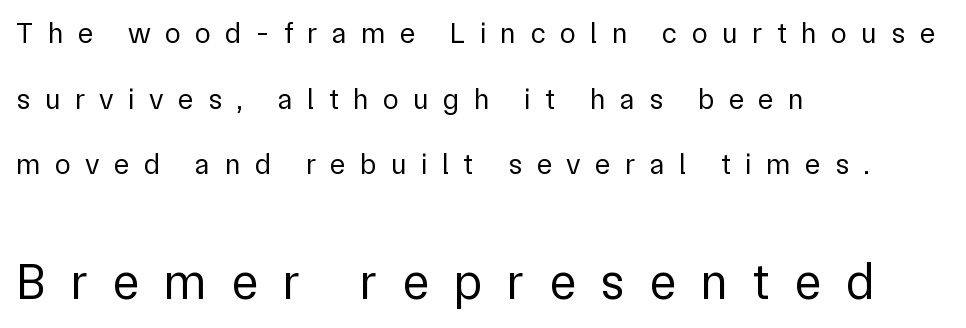
{"serif": "no", "italic": "no", "bold": "no", "weight": "regular", "width": "normal", "stroke_contrast": "low", "x_height": "medium", "monospaced": "no", "underline": "no", "align": "left", "line_spacing": "loose", "line_spacing_ratio": 2.26, "letter_spacing": "wide", "letter_spacing_em": 0.5, "larger_block": "second", "size_ratio": 1.72, "glyph_px": 50}
